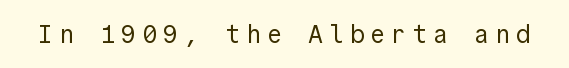
Q: Is the text bold? A: No.
Q: Is the text italic (slanted)? A: No, it is upright.
Q: Is the text underlined? A: No.
Q: Is the spacing between letters normal or unusually wide? A: Unusually wide.
